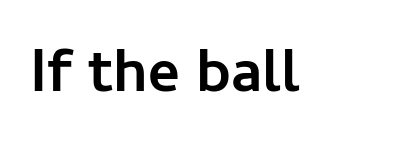
You could not count columns in this text — the font is proportionally spaced. The typography opts for an upright posture over an oblique one. Set as a true bold cut, around the 700 mark. These lines are composed in type without serifs.
